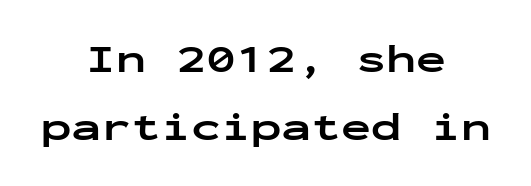
Q: Is the text bold? A: Yes.
Q: Is the text italic (slanted)? A: No, it is upright.
Q: Is the typeface a serif or a sans-serif typeface? A: Sans-serif.
Q: Is the text underlined? A: No.
Q: How is the paragraph aligned? A: Centered.
Q: Is the spacing between letters normal or unusually wide? A: Normal.
Q: Width (condensed, normal, or wide)? A: Wide.
Q: Stroke contrast? A: Low.
Q: x-height? A: Medium.
Q: Monospaced? A: Yes.
